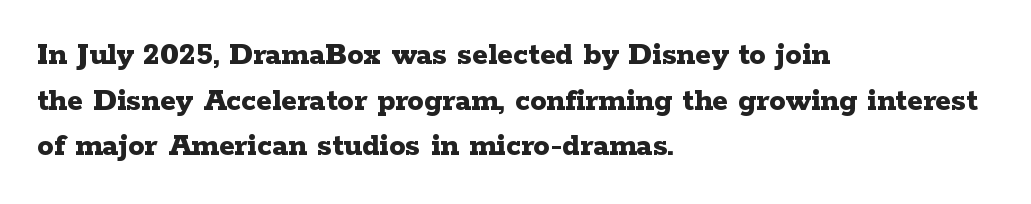
The image shows 33 px bold, wide serif type, upright; set left-aligned, normal line spacing (1.38x), normal letter spacing, not underlined; low stroke contrast and a medium x-height.
